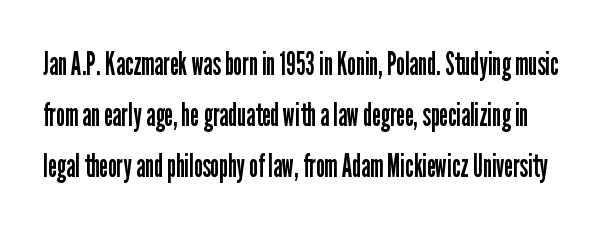
Is this a fixed-width face? No — the glyphs have proportional, varying widths. A typesetter would call this zero additional tracking. Grotesque or geometric, the face here clearly has no serifs. Caption: face not bold, strokes unweighted.
